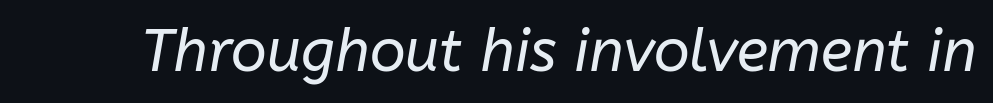
{"italic": "yes", "lean": "right", "slant_degrees": 10, "bold": "no", "weight": "regular", "width": "normal", "stroke_contrast": "low", "x_height": "medium", "monospaced": "no", "underline": "no", "letter_spacing": "normal", "letter_spacing_em": 0.0, "glyph_px": 59}
